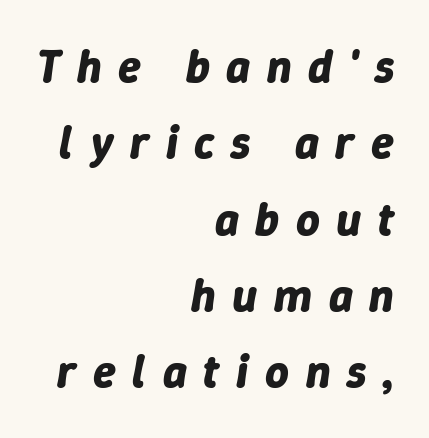
Q: Is the text bold? A: Yes.
Q: Is the text italic (slanted)? A: Yes, it leans right by about 9 degrees.
Q: Is the text underlined? A: No.
Q: How is the paragraph aligned? A: Right-aligned.
Q: Is the spacing between letters normal or unusually wide? A: Unusually wide.
Q: Is the spacing between lines tight, normal or loose? A: Normal.
Q: Width (condensed, normal, or wide)? A: Normal.
Q: Stroke contrast? A: Low.
Q: x-height? A: Medium.
Q: Monospaced? A: No.
